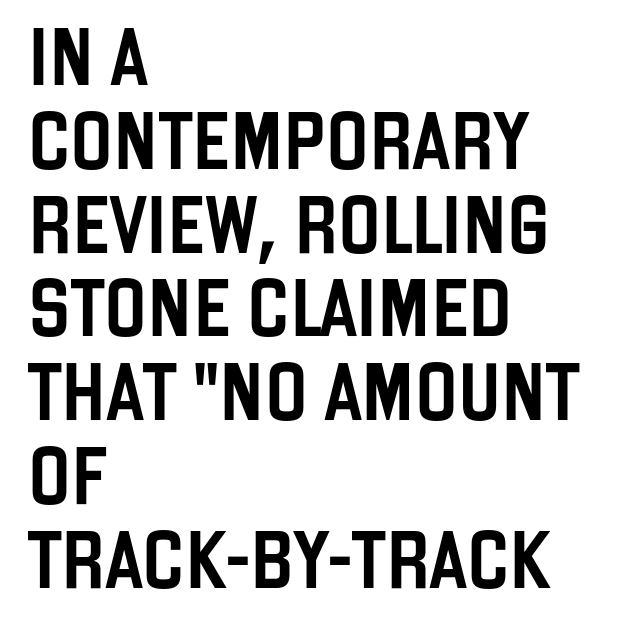
{"serif": "no", "italic": "no", "width": "condensed", "stroke_contrast": "low", "x_height": "large", "monospaced": "no", "underline": "no", "align": "left", "line_spacing": "normal", "line_spacing_ratio": 1.47, "letter_spacing": "normal", "letter_spacing_em": 0.0, "glyph_px": 57}
